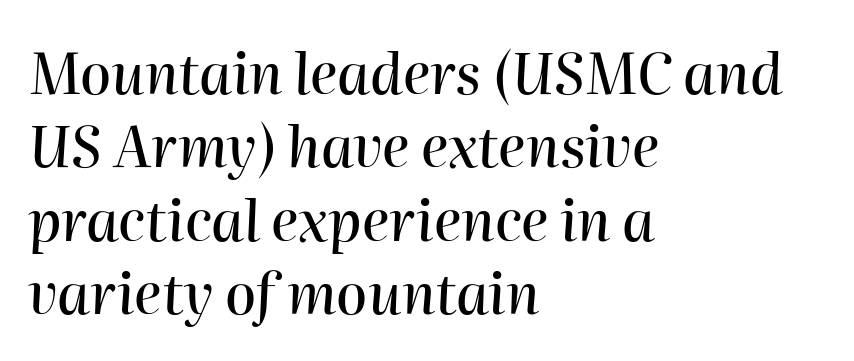
Is the type slanted? Yes — the strokes lean at a clear angle. Tracking here is standard; glyphs follow each other at the usual distance. This block has exactly the height ordinary leading produces. This sample has the flowing, uneven cadence of proportional lettering. Beneath every word, the page is bare. Typeset ragged right — the left edge is the straight one.
